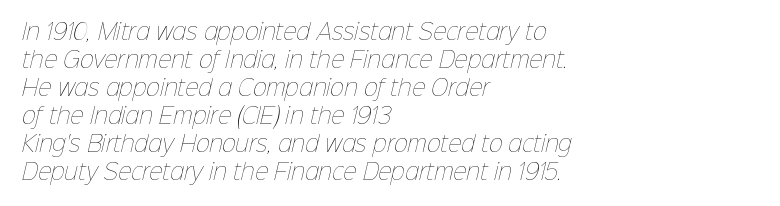
Q: Is the text bold? A: No.
Q: Is the text underlined? A: No.
Q: How is the paragraph aligned? A: Left-aligned.
Q: Is the spacing between letters normal or unusually wide? A: Normal.
Q: Is the spacing between lines tight, normal or loose? A: Normal.
